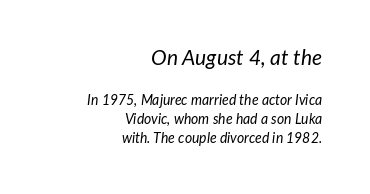
Q: Is the text bold? A: No.
Q: Is the text italic (slanted)? A: Yes, it leans right by about 7 degrees.
Q: Is the text underlined? A: No.
Q: How is the paragraph aligned? A: Right-aligned.
Q: Is the spacing between letters normal or unusually wide? A: Normal.
Q: Is the spacing between lines tight, normal or loose? A: Normal.
Q: Which block of text is set in a larger size, the first (top) or the second (bottom)? A: The first (top) one.
